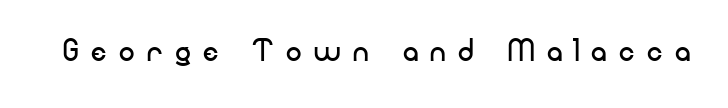
{"serif": "no", "italic": "no", "bold": "no", "weight": "regular", "width": "normal", "stroke_contrast": "low", "x_height": "small", "monospaced": "no", "underline": "no", "letter_spacing": "wide", "letter_spacing_em": 0.32, "glyph_px": 39}
